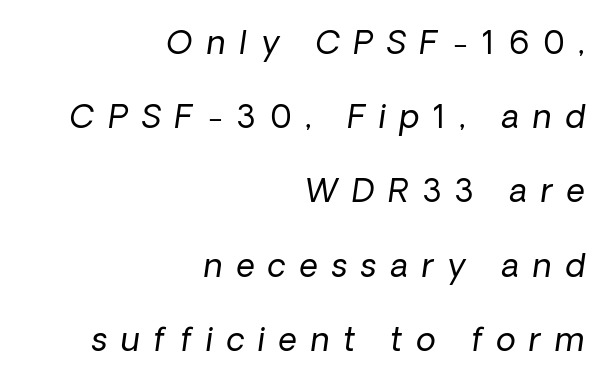
The image shows 32 px regular-weight type, italic (leaning right); set right-aligned, loose line spacing (2.32x), unusually wide letter spacing (+0.43 em), not underlined; low stroke contrast and a medium x-height.
